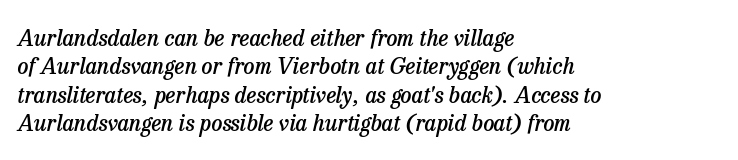
The image shows 22 px text type, italic (leaning right); set left-aligned, normal line spacing (1.29x), normal letter spacing, not underlined.
